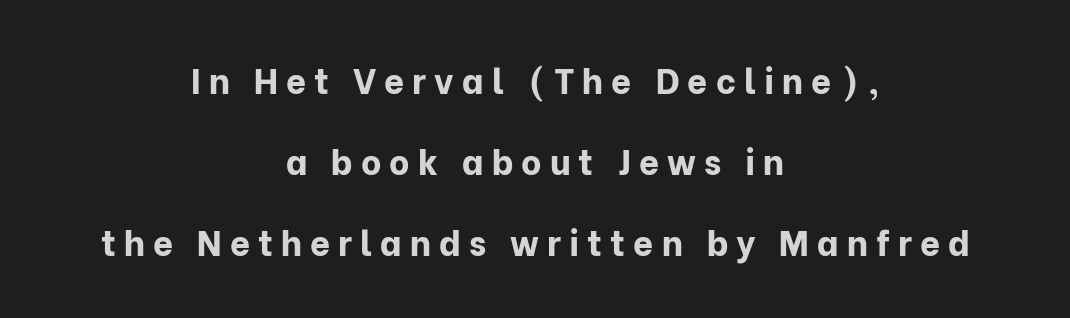
Q: Is the text bold? A: Yes.
Q: Is the text italic (slanted)? A: No, it is upright.
Q: Is the typeface a serif or a sans-serif typeface? A: Sans-serif.
Q: Is the text underlined? A: No.
Q: How is the paragraph aligned? A: Centered.
Q: Is the spacing between letters normal or unusually wide? A: Unusually wide.
Q: Is the spacing between lines tight, normal or loose? A: Loose.
Q: Width (condensed, normal, or wide)? A: Normal.
Q: Stroke contrast? A: Low.
Q: x-height? A: Medium.
Q: Monospaced? A: No.
